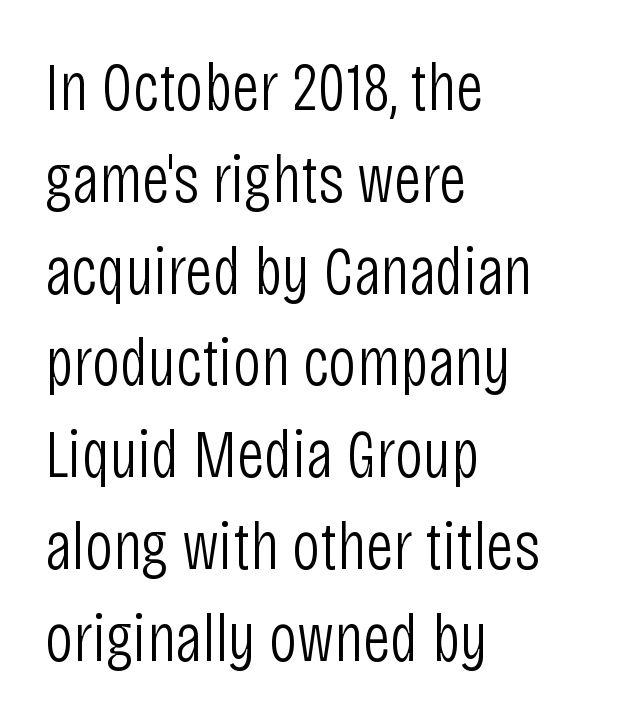
The glyphs in this specimen are sans serif. Do the characters align in a grid? No, the font is proportional. Any mark beneath the type? The region is blank. Is there much room between lines? A standard amount, neither cramped nor airy. The specimen reads as upright at a glance. Horizontal alignment here is leftward, the default for most running prose.
